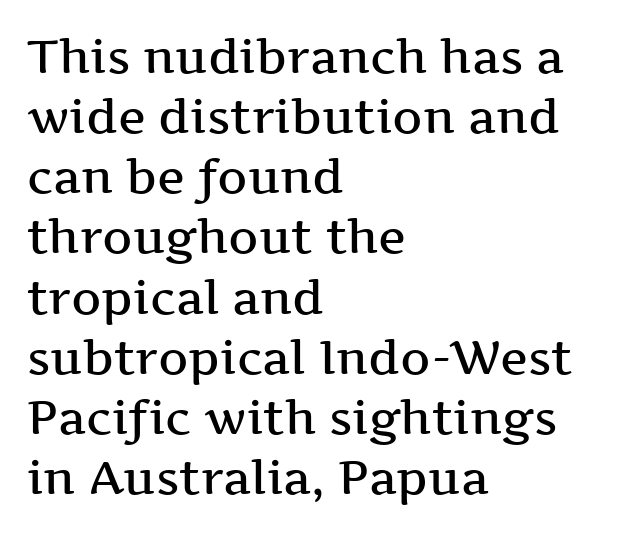
The image shows 47 px semibold, wide serif type, upright; set left-aligned, normal line spacing (1.28x), normal letter spacing, not underlined; medium stroke contrast and a medium x-height.
